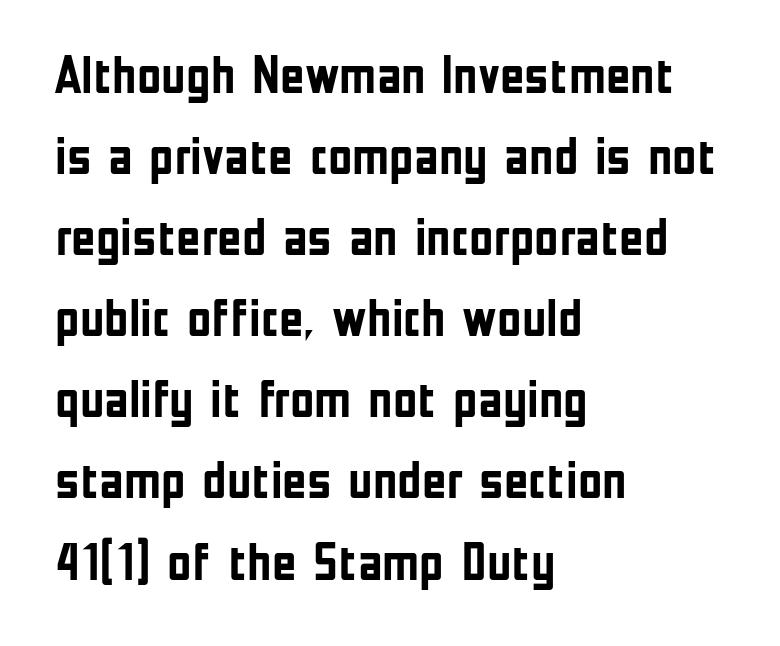
The image shows 53 px semibold, condensed sans-serif type, upright; set left-aligned, normal line spacing (1.53x), normal letter spacing, not underlined; low stroke contrast and a medium x-height.
